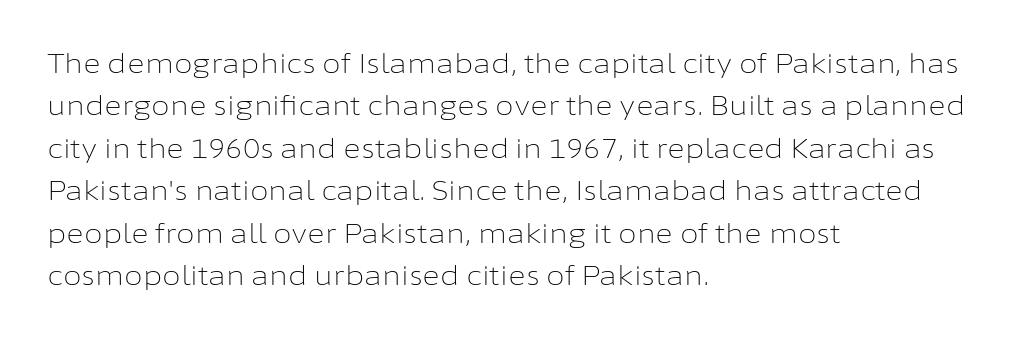
The image shows 27 px text type, upright; set left-aligned, normal line spacing (1.57x), normal letter spacing, not underlined.
